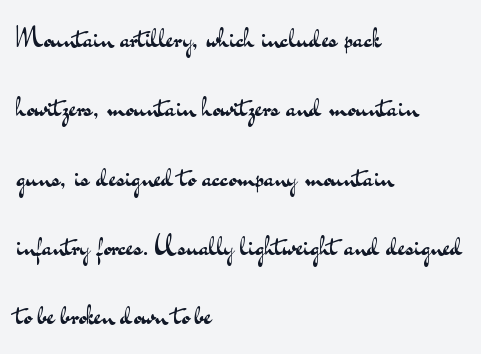
This is not heavy type; no bold has been used. In terms of letterspacing, this is plain default setting. The passage shown is typed in a proportional face where columns would drift. No word sits above an underline.
